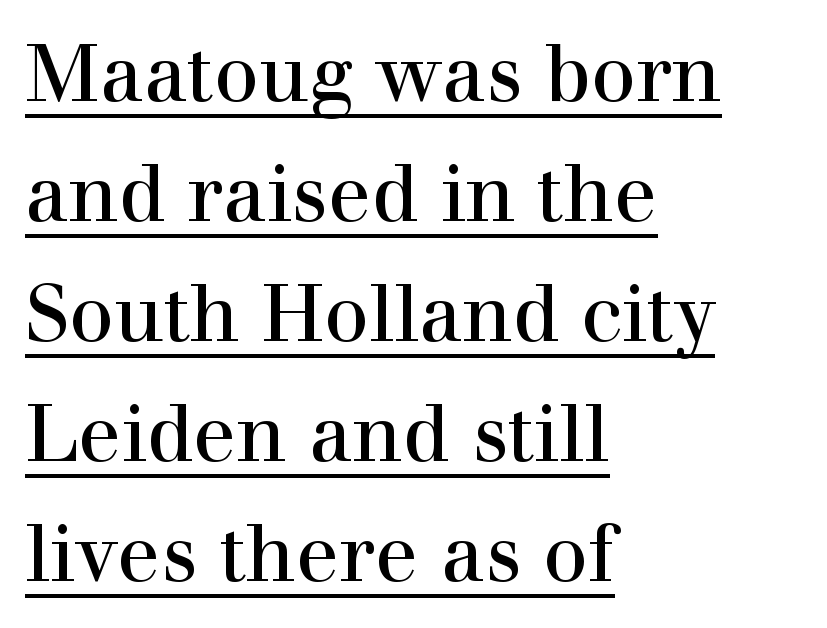
Q: Is the text bold? A: No.
Q: Is the text italic (slanted)? A: No, it is upright.
Q: Is the typeface a serif or a sans-serif typeface? A: Serif.
Q: Is the text underlined? A: Yes.
Q: How is the paragraph aligned? A: Left-aligned.
Q: Is the spacing between letters normal or unusually wide? A: Normal.
Q: Is the spacing between lines tight, normal or loose? A: Normal.
Q: Width (condensed, normal, or wide)? A: Normal.
Q: Stroke contrast? A: High.
Q: x-height? A: Medium.
Q: Monospaced? A: No.
